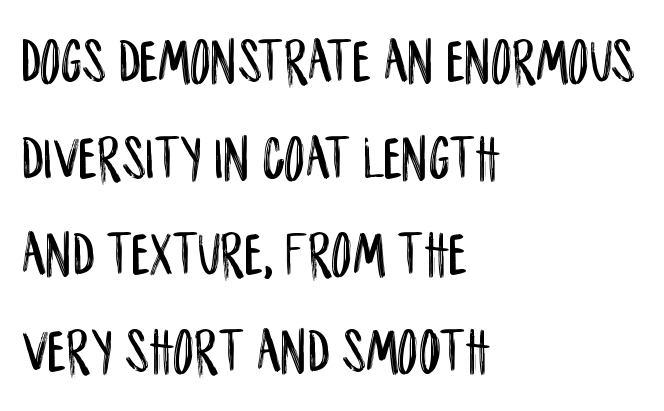
{"serif": "no", "italic": "no", "width": "condensed", "stroke_contrast": "low", "x_height": "large", "monospaced": "no", "underline": "no", "align": "left", "line_spacing": "normal", "line_spacing_ratio": 1.51, "letter_spacing": "normal", "letter_spacing_em": 0.0, "glyph_px": 64}
